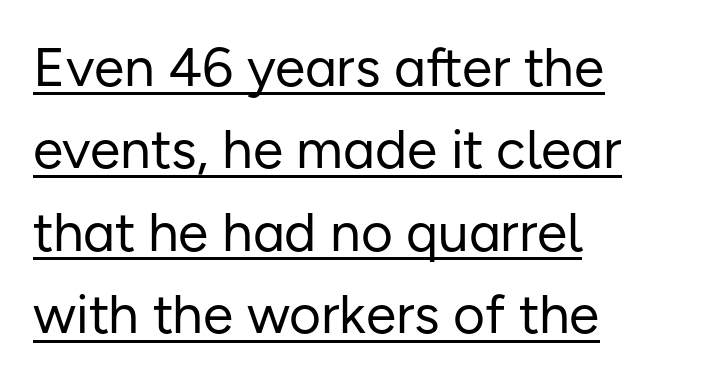
The rendering anchors every line to the left-hand side. Characters remain perfectly vertical along every line. No chunkiness to these letters — they're not bold. What kind of face is this? One without serifs — a sans.
